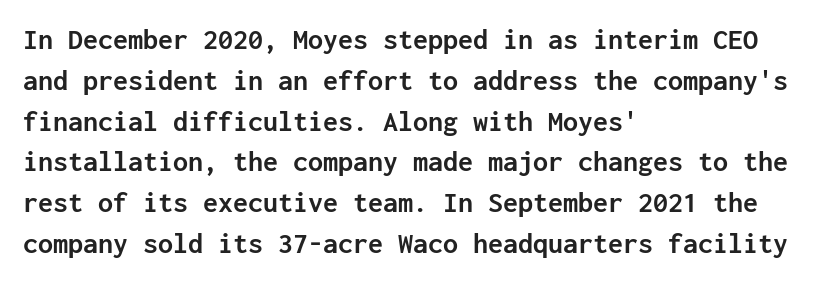
Q: Is the text bold? A: Yes.
Q: Is the text italic (slanted)? A: No, it is upright.
Q: Is the typeface a serif or a sans-serif typeface? A: Sans-serif.
Q: Is the text underlined? A: No.
Q: How is the paragraph aligned? A: Left-aligned.
Q: Is the spacing between letters normal or unusually wide? A: Normal.
Q: Is the spacing between lines tight, normal or loose? A: Normal.
Q: Width (condensed, normal, or wide)? A: Normal.
Q: Stroke contrast? A: Low.
Q: x-height? A: Medium.
Q: Monospaced? A: Yes.
